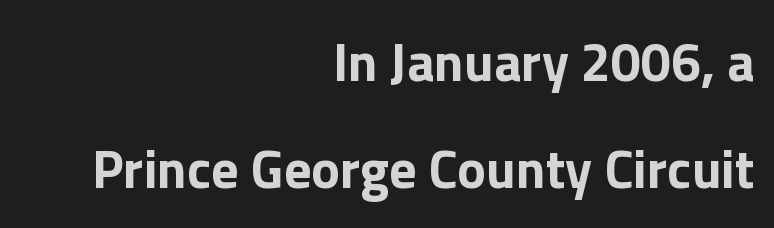
The image shows 54 px bold sans-serif type, upright; set right-aligned, loose line spacing (1.98x), normal letter spacing, not underlined; a medium x-height.
